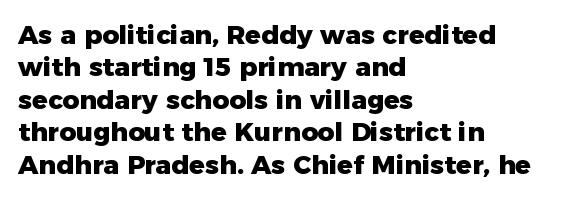
Q: Is the text bold? A: Yes.
Q: Is the text italic (slanted)? A: No, it is upright.
Q: Is the text underlined? A: No.
Q: How is the paragraph aligned? A: Left-aligned.
Q: Is the spacing between letters normal or unusually wide? A: Normal.
Q: Is the spacing between lines tight, normal or loose? A: Normal.
